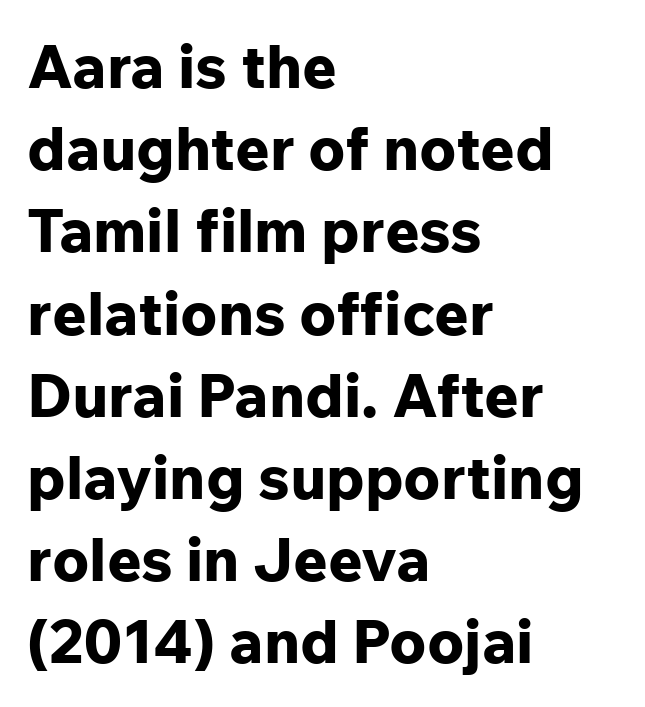
Quick note: not italic, upright. The passage shown is not underscored anywhere. Evenly set lines give the paragraph a standard silhouette. The face used here has the dense, thick strokes of a bold. Where is the straight margin? On the left.
